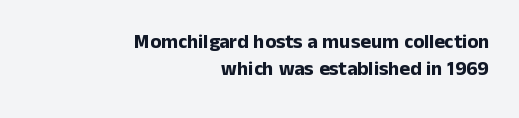
The image shows 20 px bold type, upright; set right-aligned, normal line spacing (1.37x), normal letter spacing, not underlined.
